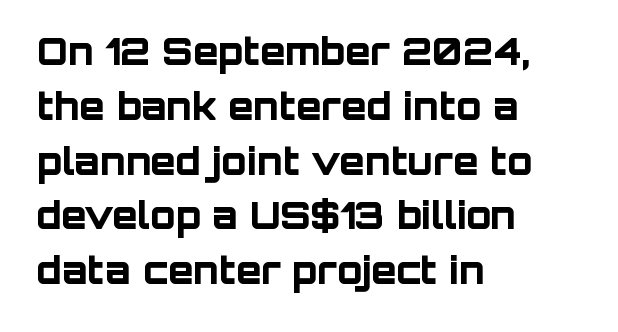
{"serif": "no", "italic": "no", "bold": "yes", "weight": "bold", "width": "normal", "stroke_contrast": "low", "x_height": "large", "monospaced": "no", "underline": "no", "align": "left", "line_spacing": "normal", "line_spacing_ratio": 1.48, "letter_spacing": "normal", "letter_spacing_em": 0.0, "glyph_px": 37}
